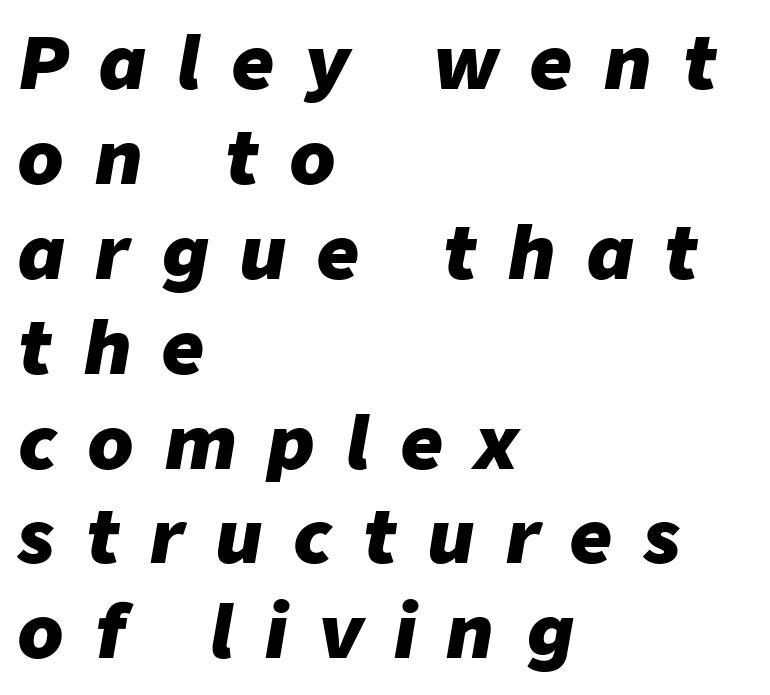
Q: Is the text bold? A: Yes.
Q: Is the text italic (slanted)? A: Yes, it leans right by about 9 degrees.
Q: Is the text underlined? A: No.
Q: How is the paragraph aligned? A: Left-aligned.
Q: Is the spacing between letters normal or unusually wide? A: Unusually wide.
Q: Is the spacing between lines tight, normal or loose? A: Normal.
Q: Width (condensed, normal, or wide)? A: Normal.
Q: Stroke contrast? A: Low.
Q: x-height? A: Medium.
Q: Monospaced? A: No.
